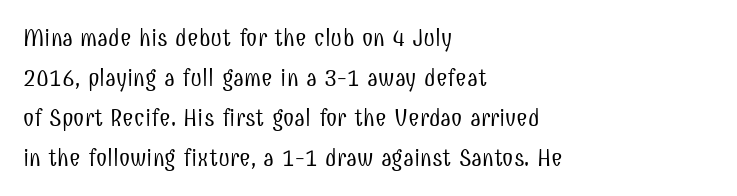
The image shows 25 px text type, upright; set left-aligned, normal line spacing (1.6x), normal letter spacing, not underlined.
